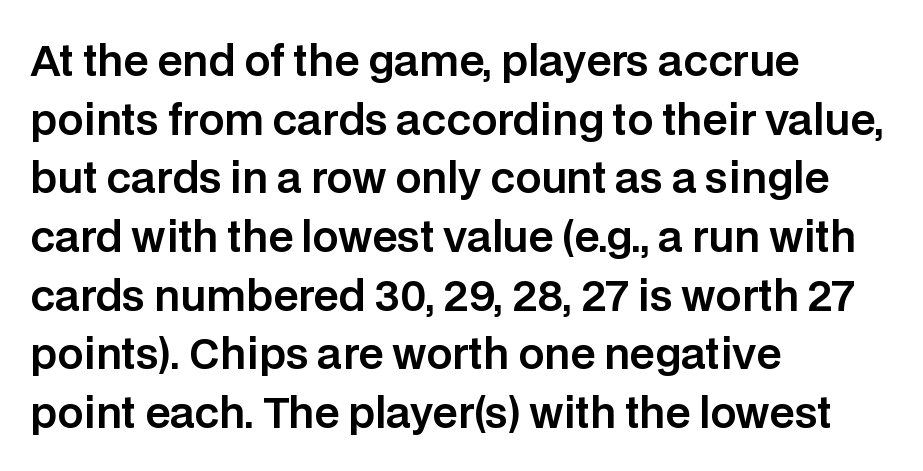
Italic: no, the glyphs are upright roman. You could not count columns in this text — the font is proportionally spaced. The baseline area is clear. How are the letters spaced? Ordinarily, with no added tracking. A student would call this left alignment; a typographer would say flush left, rag right. One glance says typical: line gaps are just what's usual.
